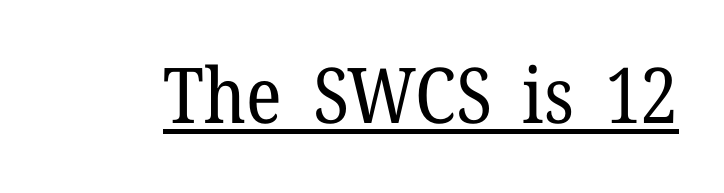
The image shows 77 px regular-weight serif type, upright; set normal letter spacing, underlined; low stroke contrast and a medium x-height.
